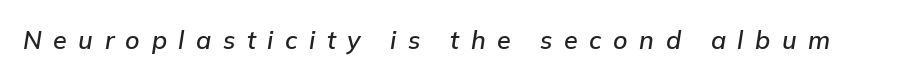
The foot of each line stays bare and open. Students, note that the glyphs here are deliberately spaced far apart. The typography opts for an oblique posture over an upright one.
